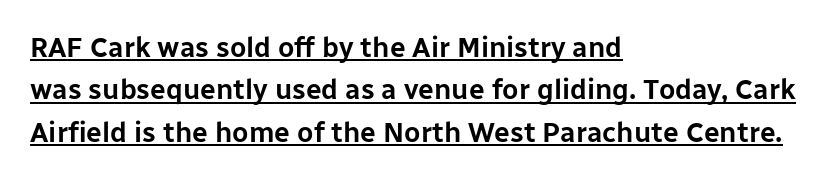
The type family on display is of the sans-serif kind. Do the characters align in a grid? No, the font is proportional. Baseline-to-baseline distance is the conventional proportion of letter height. Quick note: underline on.
